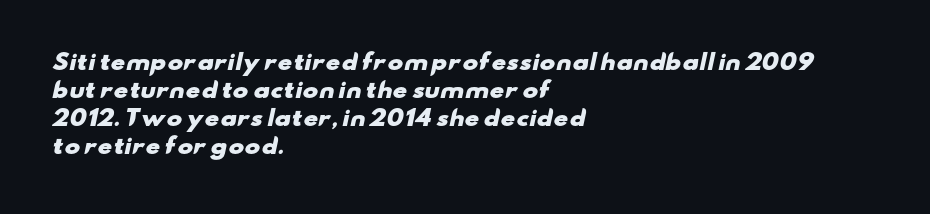
Q: Is the text bold? A: Yes.
Q: Is the text underlined? A: No.
Q: How is the paragraph aligned? A: Left-aligned.
Q: Is the spacing between letters normal or unusually wide? A: Normal.
Q: Is the spacing between lines tight, normal or loose? A: Normal.
